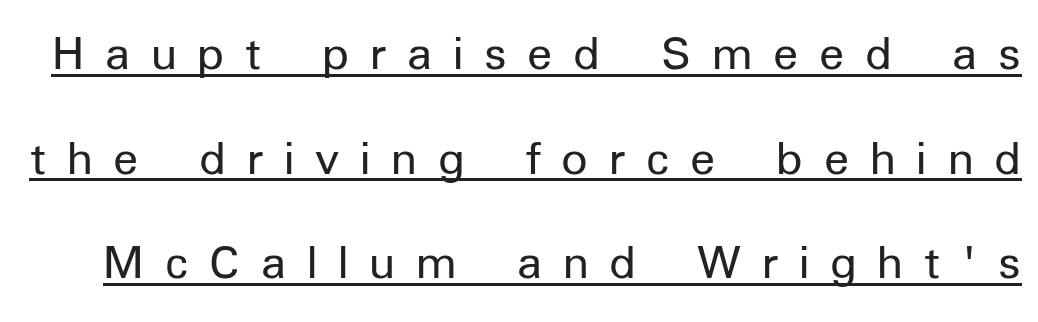
The image shows 52 px regular-weight sans-serif type, upright; set loose line spacing (2.01x), unusually wide letter spacing (+0.4 em), underlined; low stroke contrast and a medium x-height.
